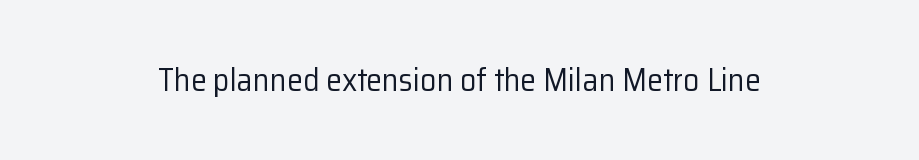
The image shows 32 px regular-weight sans-serif type, upright; set centered, normal letter spacing, not underlined; low stroke contrast and a medium x-height.
